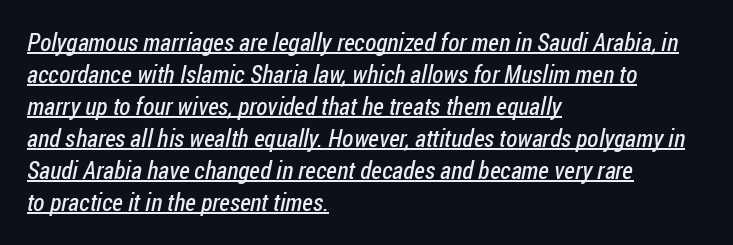
{"bold": "no", "underline": "yes", "align": "left", "line_spacing": "normal", "line_spacing_ratio": 1.28, "letter_spacing": "normal", "letter_spacing_em": 0.0, "glyph_px": 25}
